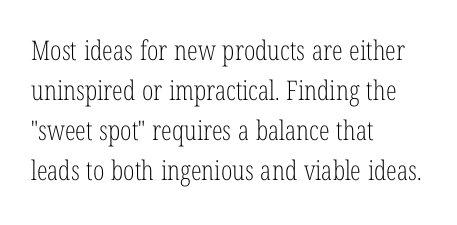
The image shows 27 px text type, upright; set left-aligned, normal line spacing (1.48x), normal letter spacing, not underlined.
